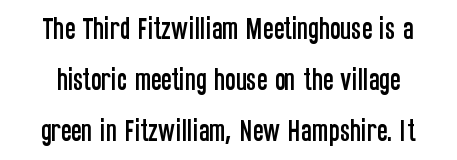
Does the leading feel generous? Absolutely, it's lavish. The string is rendered with underlining switched off. Rendered with straight, roman letterforms. The horizontal fit of the characters is conventional and even.
